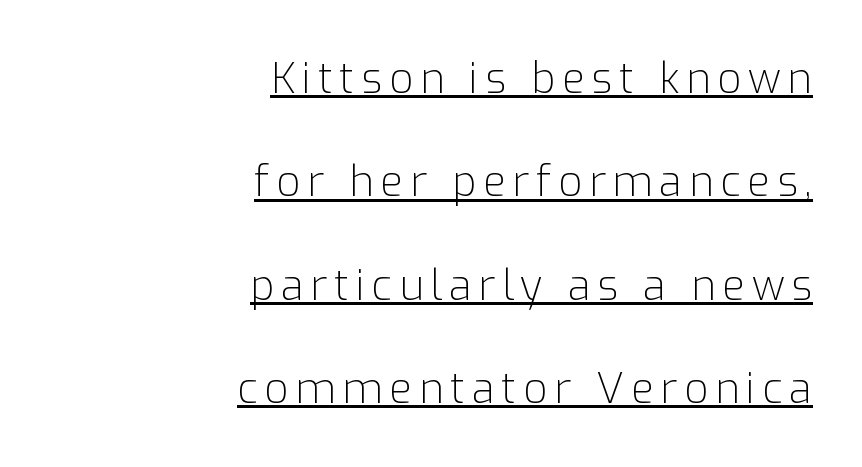
{"serif": "no", "italic": "no", "bold": "no", "weight": "light", "width": "normal", "stroke_contrast": "low", "x_height": "medium", "monospaced": "no", "underline": "yes", "align": "right", "line_spacing": "loose", "line_spacing_ratio": 2.46, "glyph_px": 42}
